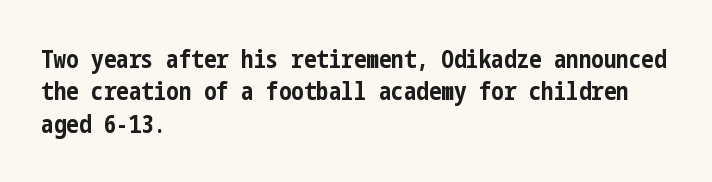
{"italic": "no", "bold": "yes", "underline": "no", "align": "left", "line_spacing": "normal", "line_spacing_ratio": 1.3, "letter_spacing": "normal", "letter_spacing_em": 0.0, "glyph_px": 25}
